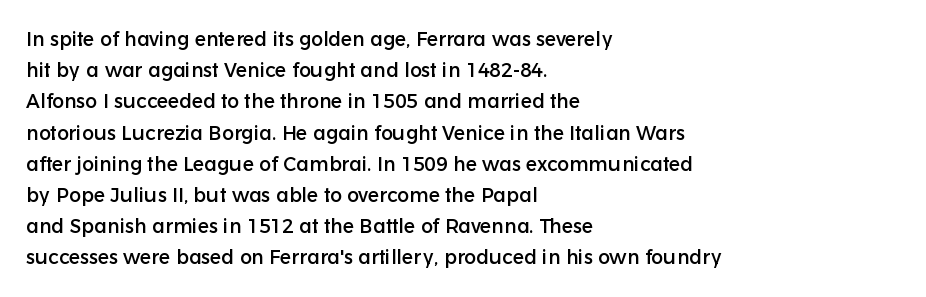
The image shows 20 px text type, upright; set left-aligned, normal line spacing (1.56x), normal letter spacing, not underlined.
